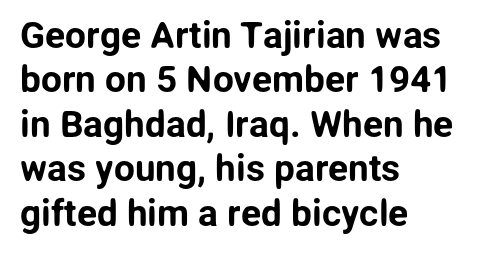
The passage shown has conventional tracking throughout. A clean baseline with only descenders dipping below it. Rendered with straight, roman letterforms. This sample uses a sans-serif face.
